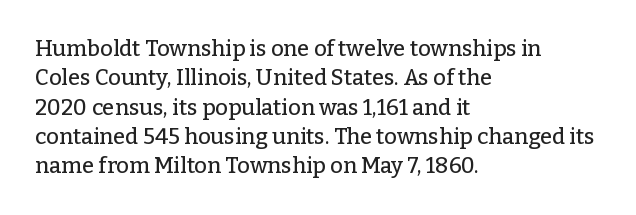
{"italic": "no", "underline": "no", "align": "left", "line_spacing": "normal", "line_spacing_ratio": 1.33, "letter_spacing": "normal", "letter_spacing_em": 0.0, "glyph_px": 22}
